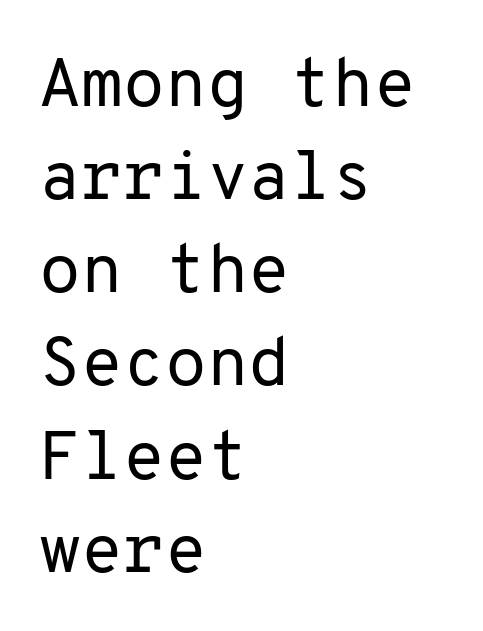
Q: Is the text bold? A: No.
Q: Is the text italic (slanted)? A: No, it is upright.
Q: Is the typeface a serif or a sans-serif typeface? A: Sans-serif.
Q: Is the text underlined? A: No.
Q: How is the paragraph aligned? A: Left-aligned.
Q: Is the spacing between letters normal or unusually wide? A: Normal.
Q: Is the spacing between lines tight, normal or loose? A: Normal.
Q: Width (condensed, normal, or wide)? A: Normal.
Q: Stroke contrast? A: Low.
Q: x-height? A: Medium.
Q: Monospaced? A: Yes.
